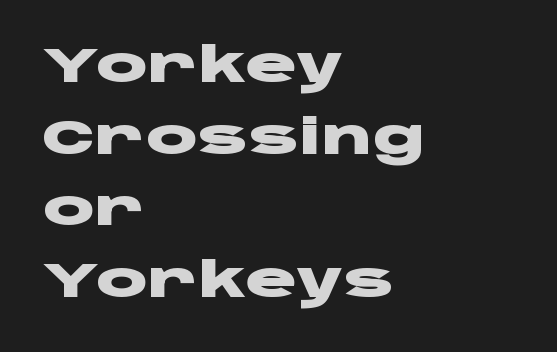
The image shows 48 px heavy, wide sans-serif type, upright; set left-aligned, normal line spacing (1.49x), normal letter spacing, not underlined; low stroke contrast and a large x-height.
